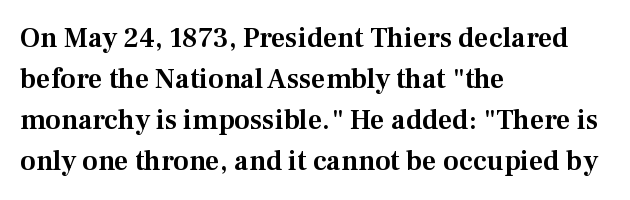
The image shows 28 px serif type, upright; set left-aligned, normal line spacing (1.46x), normal letter spacing, not underlined; medium stroke contrast and a medium x-height.
